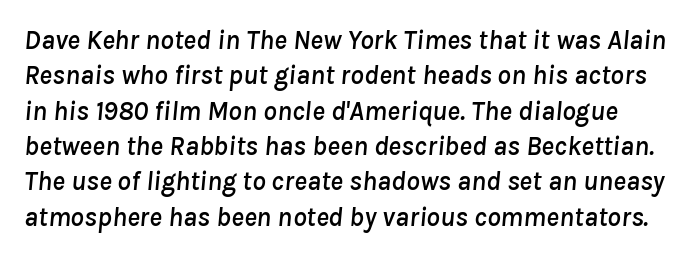
Q: Is the text italic (slanted)? A: Yes, it leans right by about 8 degrees.
Q: Is the text underlined? A: No.
Q: Is the spacing between letters normal or unusually wide? A: Normal.
Q: Is the spacing between lines tight, normal or loose? A: Normal.
